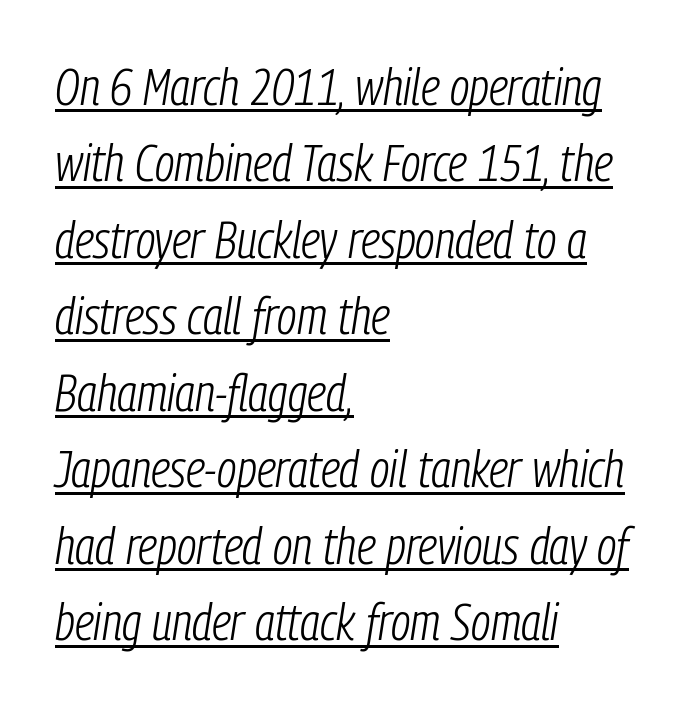
{"italic": "yes", "lean": "right", "slant_degrees": 9, "bold": "no", "weight": "light", "width": "condensed", "stroke_contrast": "low", "x_height": "medium", "monospaced": "no", "underline": "yes", "align": "left", "line_spacing": "normal", "line_spacing_ratio": 1.5, "letter_spacing": "normal", "letter_spacing_em": 0.0, "glyph_px": 51}
